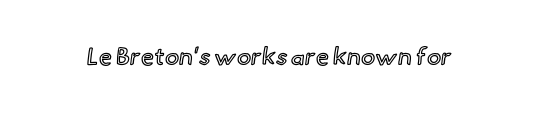
Observe the ordinary spacing: letters are neighbours, not strangers. Underline: absent.
